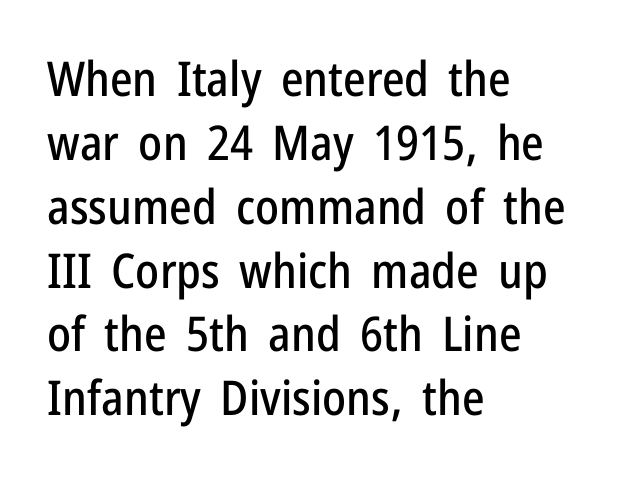
One-word summary of the alignment: left. Examine the stroke ends and you'll find no serifs. The type sits square on the baseline with zero lean. Letter spacing: default. Students, observe: this is what conventionally led text looks like.
